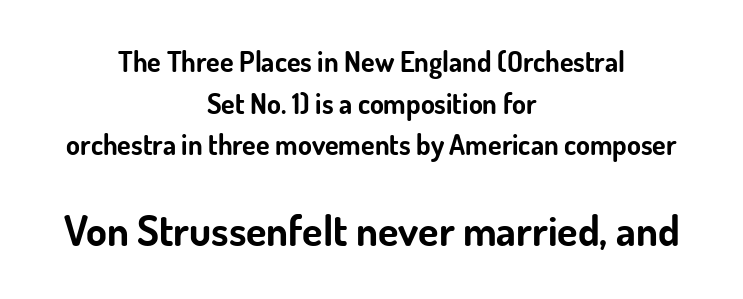
{"serif": "no", "italic": "no", "bold": "yes", "weight": "bold", "width": "normal", "stroke_contrast": "low", "x_height": "small", "monospaced": "no", "underline": "no", "align": "center", "line_spacing": "normal", "line_spacing_ratio": 1.49, "letter_spacing": "normal", "letter_spacing_em": 0.0, "larger_block": "second", "size_ratio": 1.5, "glyph_px": 42}
